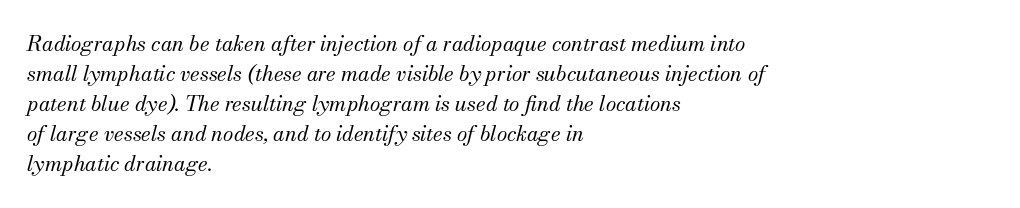
{"italic": "yes", "lean": "right", "slant_degrees": 13, "bold": "no", "underline": "no", "align": "left", "line_spacing": "normal", "line_spacing_ratio": 1.43, "letter_spacing": "normal", "letter_spacing_em": 0.0, "glyph_px": 21}
